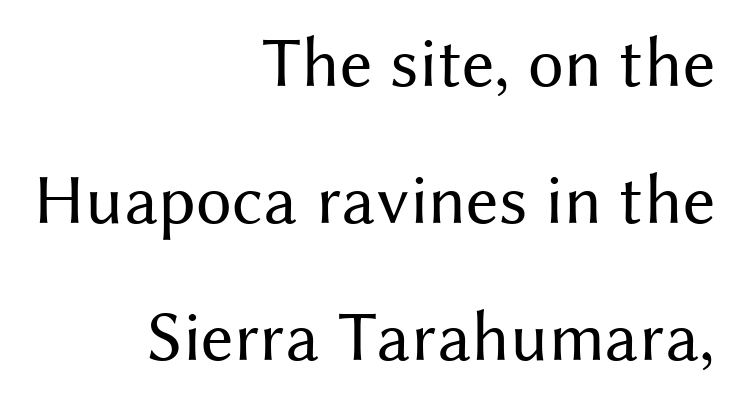
The font family rendered here belongs to the sans-serif group. Caption: multi-line text, flush right, ragged left. Rendered with straight, roman letterforms. The letters advance in unequal steps, a hallmark of proportional type. Vertical spacing — loose.
